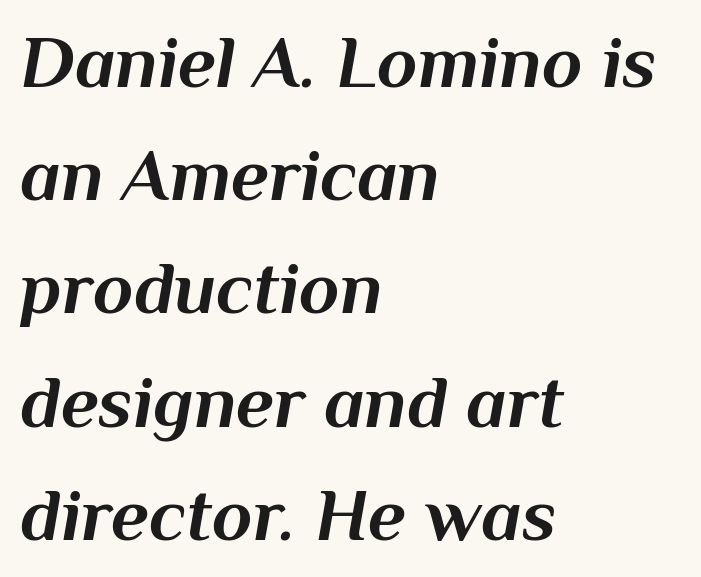
Q: Is the text bold? A: Yes.
Q: Is the text italic (slanted)? A: Yes, it leans right by about 10 degrees.
Q: Is the text underlined? A: No.
Q: How is the paragraph aligned? A: Left-aligned.
Q: Is the spacing between letters normal or unusually wide? A: Normal.
Q: Is the spacing between lines tight, normal or loose? A: Normal.
Q: Width (condensed, normal, or wide)? A: Normal.
Q: Stroke contrast? A: Medium.
Q: x-height? A: Medium.
Q: Monospaced? A: No.
